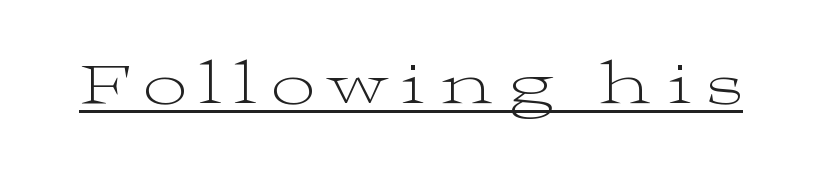
Q: Is the text bold? A: No.
Q: Is the text italic (slanted)? A: No, it is upright.
Q: Is the typeface a serif or a sans-serif typeface? A: Serif.
Q: Is the text underlined? A: Yes.
Q: Is the spacing between letters normal or unusually wide? A: Unusually wide.
Q: Width (condensed, normal, or wide)? A: Wide.
Q: Stroke contrast? A: Medium.
Q: x-height? A: Medium.
Q: Monospaced? A: No.
